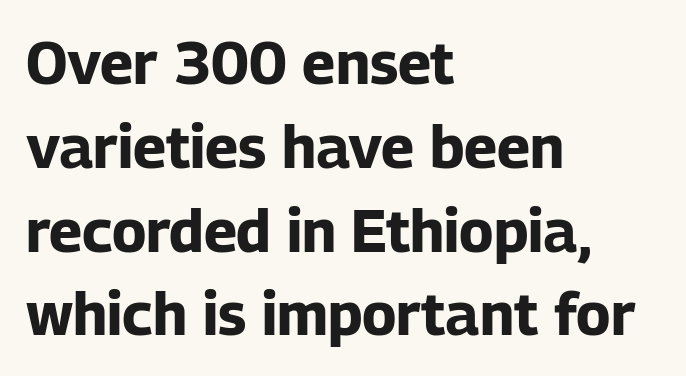
Q: Is the text bold? A: Yes.
Q: Is the text italic (slanted)? A: No, it is upright.
Q: Is the typeface a serif or a sans-serif typeface? A: Sans-serif.
Q: Is the text underlined? A: No.
Q: How is the paragraph aligned? A: Left-aligned.
Q: Is the spacing between letters normal or unusually wide? A: Normal.
Q: Is the spacing between lines tight, normal or loose? A: Normal.
Q: Width (condensed, normal, or wide)? A: Normal.
Q: Stroke contrast? A: Low.
Q: x-height? A: Medium.
Q: Monospaced? A: No.
